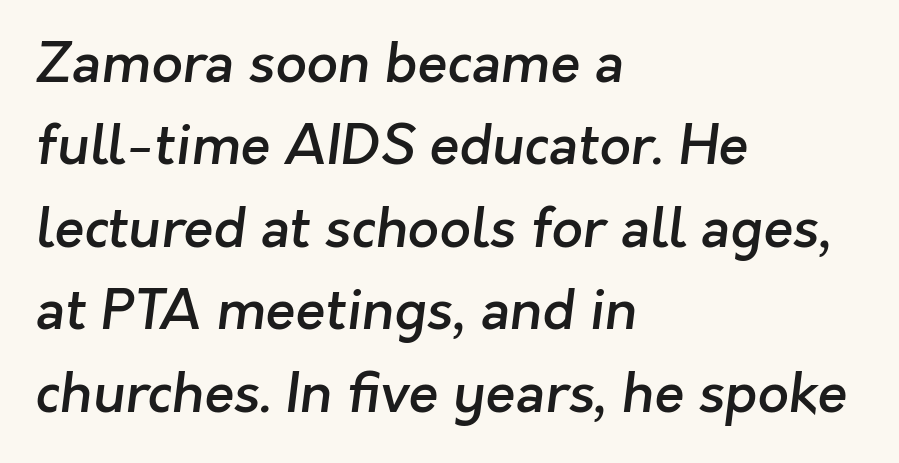
{"serif": "no", "bold": "semi", "weight": "semibold", "width": "normal", "stroke_contrast": "low", "x_height": "medium", "monospaced": "no", "underline": "no", "align": "left", "line_spacing": "normal", "line_spacing_ratio": 1.5, "letter_spacing": "normal", "letter_spacing_em": 0.0, "glyph_px": 55}
